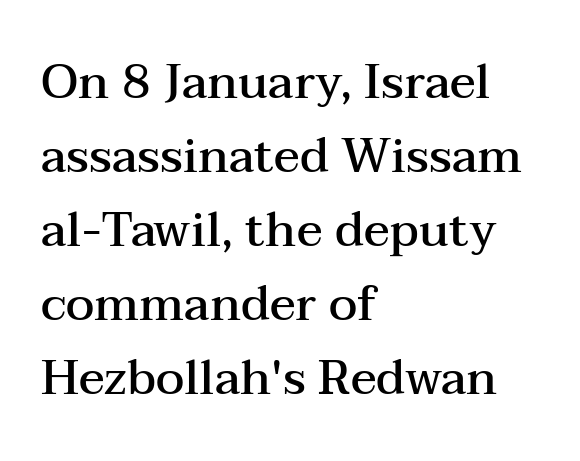
Q: Is the text bold? A: Semi-bold.
Q: Is the text italic (slanted)? A: No, it is upright.
Q: Is the typeface a serif or a sans-serif typeface? A: Serif.
Q: Is the text underlined? A: No.
Q: How is the paragraph aligned? A: Left-aligned.
Q: Is the spacing between letters normal or unusually wide? A: Normal.
Q: Is the spacing between lines tight, normal or loose? A: Normal.
Q: Width (condensed, normal, or wide)? A: Wide.
Q: Stroke contrast? A: Medium.
Q: x-height? A: Medium.
Q: Monospaced? A: No.
